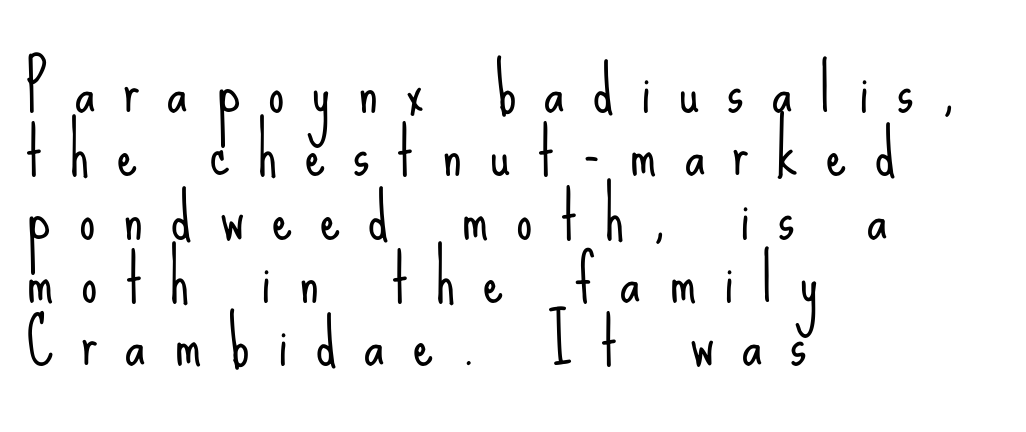
The image shows 64 px light, condensed sans-serif type, upright; set left-aligned, tight line spacing (0.99x), unusually wide letter spacing (+0.44 em), not underlined; low stroke contrast and a small x-height.
